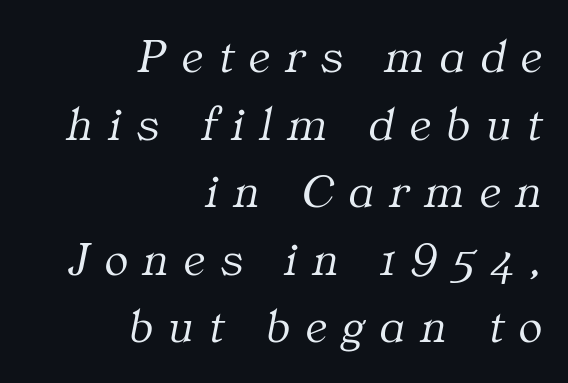
{"serif": "yes", "italic": "yes", "lean": "right", "slant_degrees": 11, "bold": "no", "weight": "light", "width": "normal", "stroke_contrast": "medium", "x_height": "medium", "monospaced": "no", "underline": "no", "align": "right", "line_spacing": "normal", "line_spacing_ratio": 1.38, "letter_spacing": "wide", "letter_spacing_em": 0.32, "glyph_px": 49}
